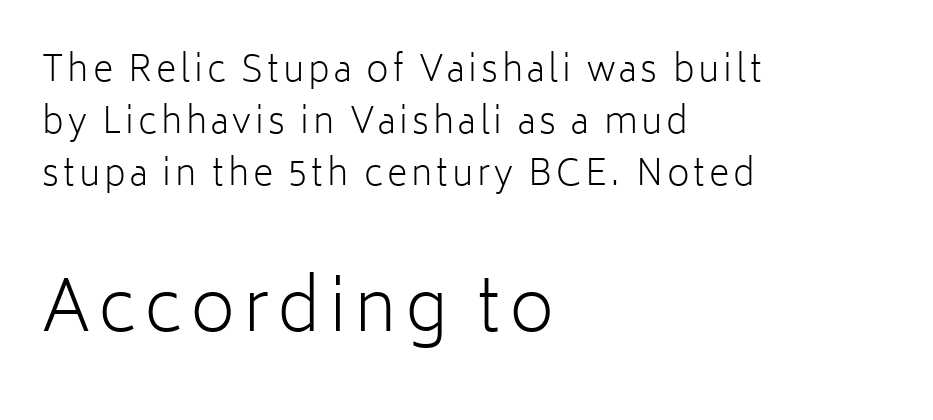
Q: Is the text bold? A: No.
Q: Is the text italic (slanted)? A: No, it is upright.
Q: Is the typeface a serif or a sans-serif typeface? A: Sans-serif.
Q: Is the text underlined? A: No.
Q: How is the paragraph aligned? A: Left-aligned.
Q: Is the spacing between lines tight, normal or loose? A: Normal.
Q: Which block of text is set in a larger size, the first (top) or the second (bottom)? A: The second (bottom) one.
Q: Width (condensed, normal, or wide)? A: Normal.
Q: Stroke contrast? A: Low.
Q: x-height? A: Medium.
Q: Monospaced? A: No.
